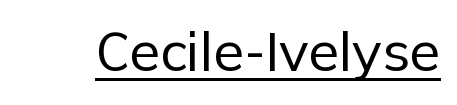
{"serif": "no", "italic": "no", "bold": "no", "weight": "regular", "width": "normal", "stroke_contrast": "low", "x_height": "medium", "monospaced": "no", "underline": "yes", "letter_spacing": "normal", "letter_spacing_em": 0.0, "glyph_px": 52}
